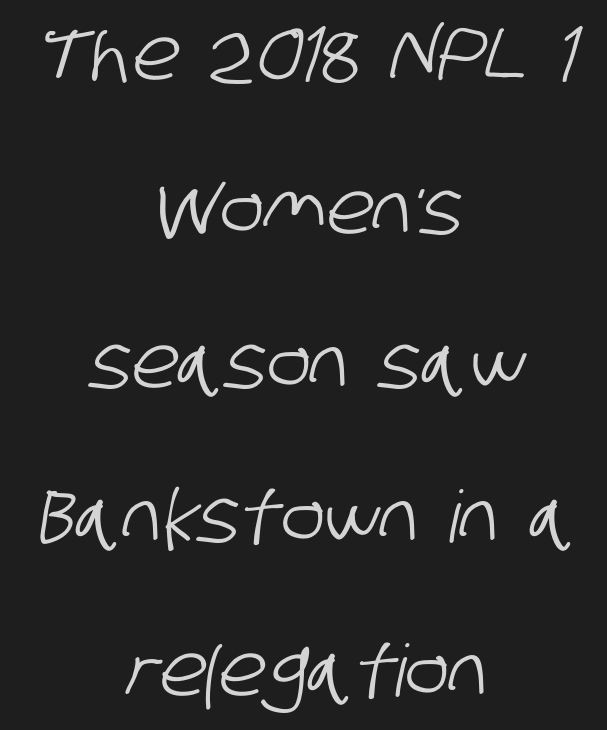
The image shows 72 px condensed sans-serif type; set centered, loose line spacing (2.14x), normal letter spacing, not underlined; low stroke contrast and a large x-height.
